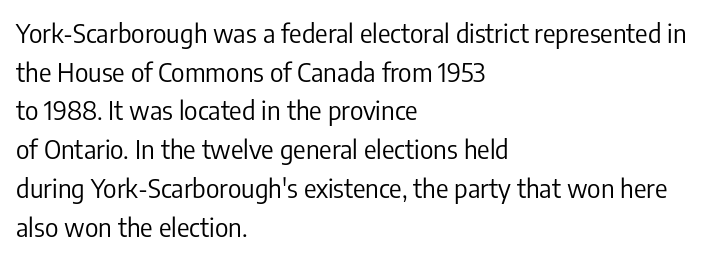
{"italic": "no", "bold": "no", "underline": "no", "align": "left", "line_spacing": "normal", "line_spacing_ratio": 1.49, "letter_spacing": "normal", "letter_spacing_em": 0.0, "glyph_px": 26}
